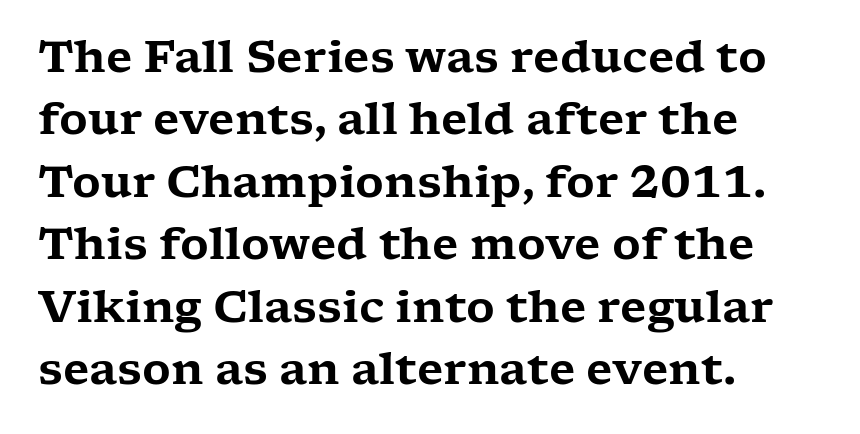
The image shows 44 px wide serif type, upright; set left-aligned, normal line spacing (1.42x), normal letter spacing, not underlined; low stroke contrast and a medium x-height.
